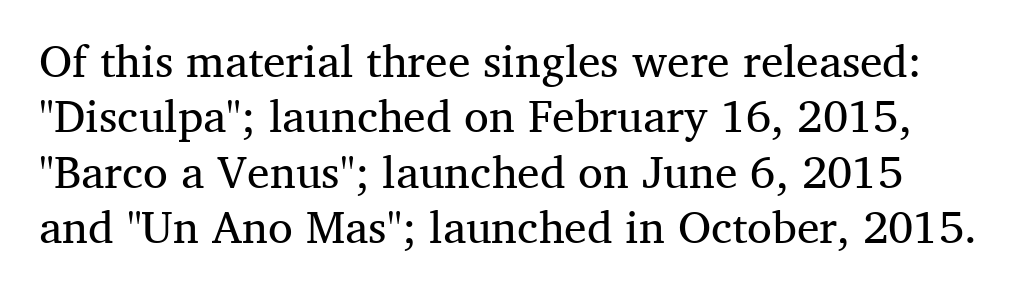
{"serif": "yes", "italic": "no", "bold": "no", "weight": "regular", "width": "normal", "stroke_contrast": "medium", "x_height": "medium", "monospaced": "no", "underline": "no", "line_spacing_ratio": 1.23, "letter_spacing": "normal", "letter_spacing_em": 0.0, "glyph_px": 45}
